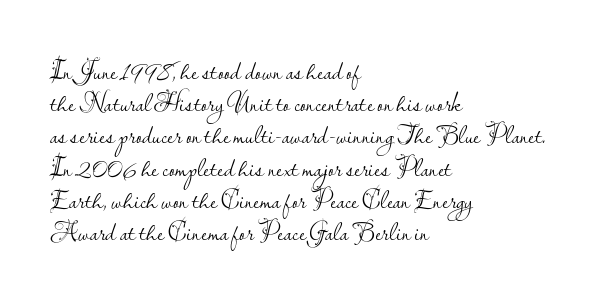
No letter is thick-stroked: the sample isn't bold. This sample uses plain, unmodified letter spacing. These lines stack with their left ends in a neat column. The gap between lines stays unmarked.
